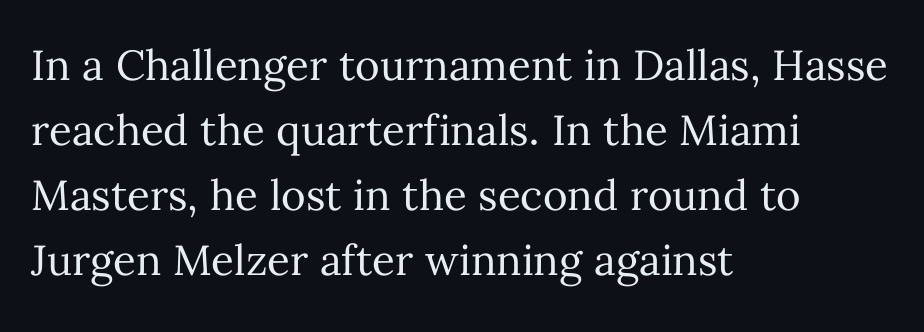
The strokes carry an ordinary text weight at most. The lines in this sample share a left origin and differ only in where they stop. Line spacing here is normal. Unmarked baselines from the first word to the last.
